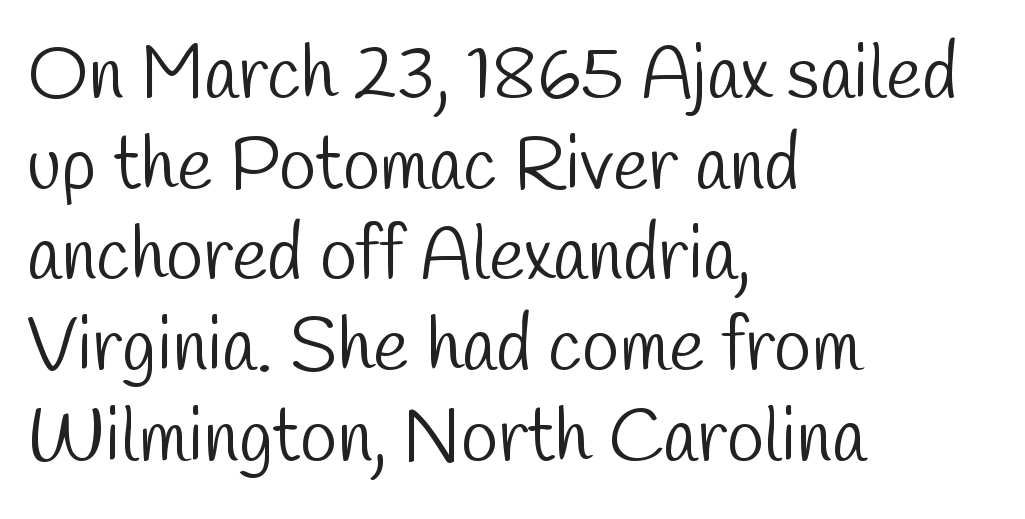
{"serif": "no", "bold": "no", "weight": "light", "width": "condensed", "stroke_contrast": "low", "x_height": "medium", "monospaced": "no", "underline": "no", "align": "left", "line_spacing_ratio": 1.21, "letter_spacing": "normal", "letter_spacing_em": 0.0, "glyph_px": 75}
